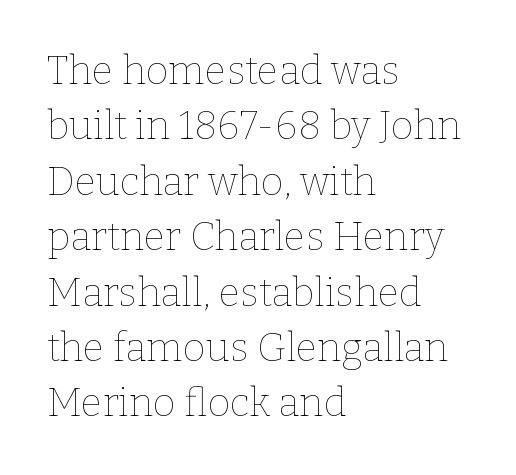
Q: Is the text bold? A: No.
Q: Is the text italic (slanted)? A: No, it is upright.
Q: Is the text underlined? A: No.
Q: How is the paragraph aligned? A: Left-aligned.
Q: Is the spacing between letters normal or unusually wide? A: Normal.
Q: Is the spacing between lines tight, normal or loose? A: Normal.
Q: Width (condensed, normal, or wide)? A: Normal.
Q: Stroke contrast? A: Low.
Q: x-height? A: Medium.
Q: Monospaced? A: No.
